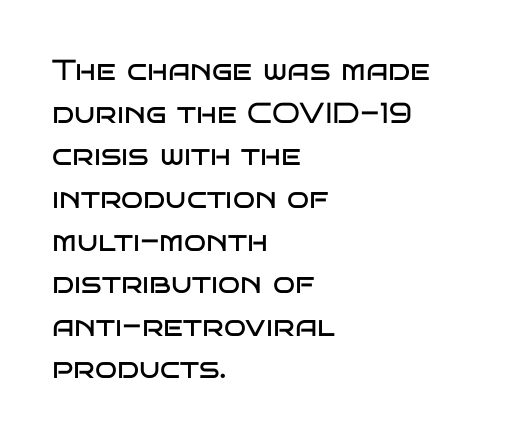
Each word holds together tightly as a unit, with standard inter-letter gaps. It's the straight-up-and-down kind of type. The face used here is proportionally spaced, like ordinary book or web type. Stems and bowls with no extra thickness — not bold. This sample uses a sans-serif face.
